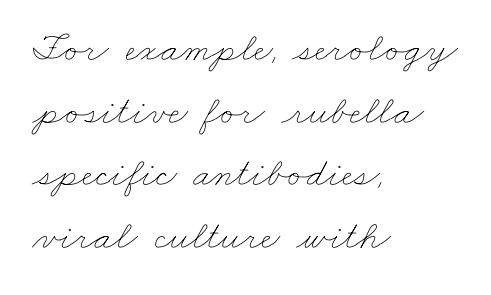
The image shows 41 px thin, wide type; set left-aligned, normal line spacing (1.53x), normal letter spacing, not underlined; low stroke contrast and a small x-height.
